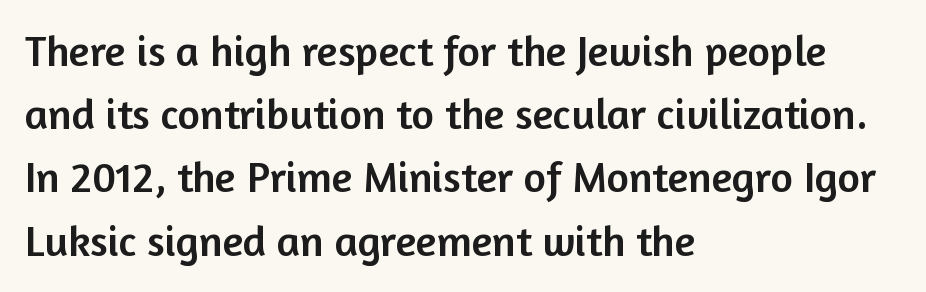
{"serif": "no", "italic": "no", "width": "normal", "stroke_contrast": "low", "x_height": "medium", "monospaced": "no", "underline": "no", "align": "left", "line_spacing": "normal", "line_spacing_ratio": 1.47, "letter_spacing": "normal", "letter_spacing_em": 0.0, "glyph_px": 43}
